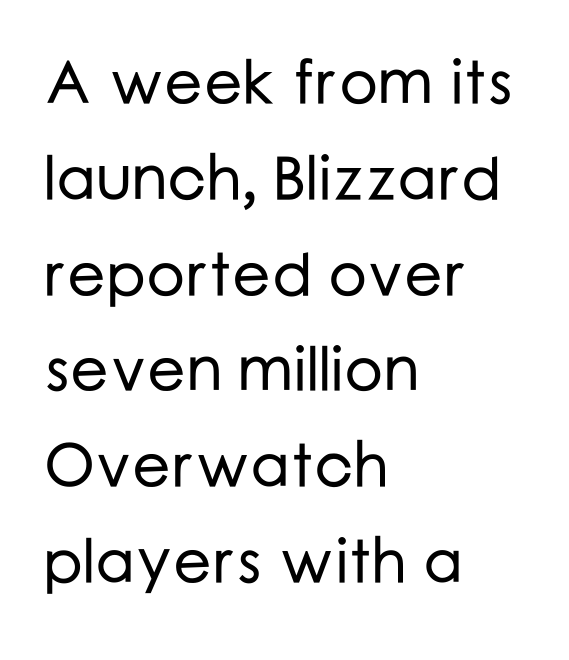
Q: Is the text italic (slanted)? A: No, it is upright.
Q: Is the typeface a serif or a sans-serif typeface? A: Sans-serif.
Q: Is the text underlined? A: No.
Q: How is the paragraph aligned? A: Left-aligned.
Q: Is the spacing between letters normal or unusually wide? A: Normal.
Q: Is the spacing between lines tight, normal or loose? A: Normal.
Q: Width (condensed, normal, or wide)? A: Normal.
Q: Stroke contrast? A: Low.
Q: x-height? A: Medium.
Q: Monospaced? A: No.
